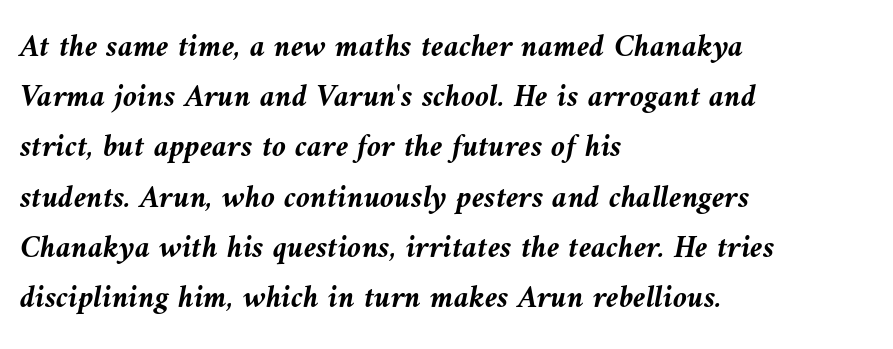
{"italic": "yes", "lean": "left", "slant_degrees": 10, "bold": "yes", "weight": "semibold", "width": "normal", "stroke_contrast": "medium", "x_height": "medium", "monospaced": "no", "underline": "no", "align": "left", "line_spacing": "normal", "line_spacing_ratio": 1.57, "letter_spacing": "normal", "letter_spacing_em": 0.0, "glyph_px": 32}
